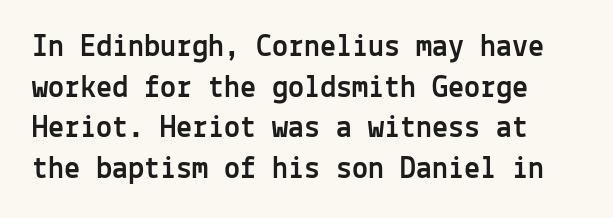
Here the designer chose a console-style face with uniform glyph widths. The area under the type is left untouched. Observe the absence of serifs on each vertical stroke in this sample. Standard letterfit; no display-style spreading of the glyphs.
